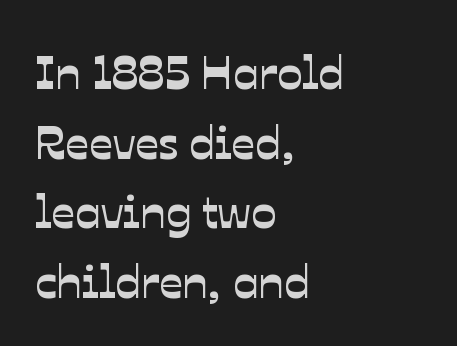
The image shows 47 px sans-serif type; set left-aligned, normal line spacing (1.48x), normal letter spacing, not underlined; low stroke contrast and a medium x-height.
